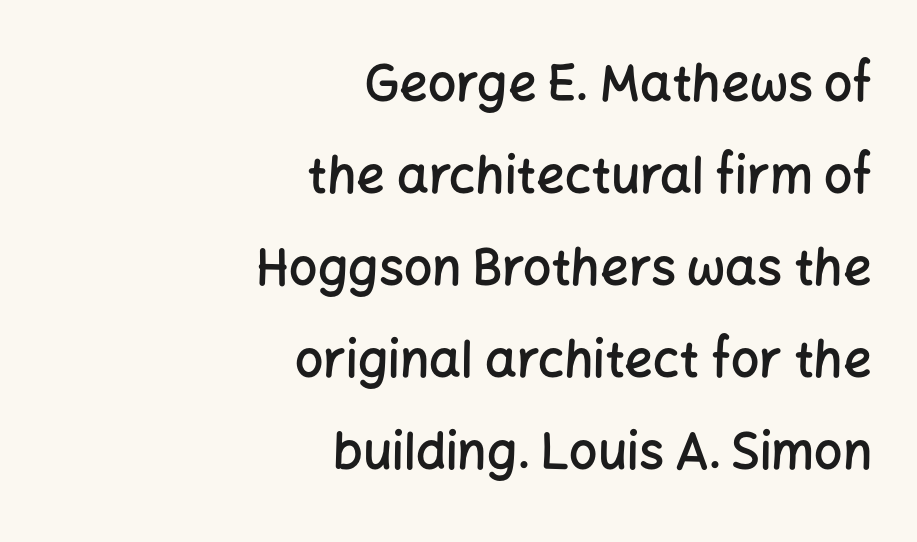
The image shows 50 px semibold sans-serif type, upright; set right-aligned, line spacing 1.84x, normal letter spacing, not underlined; low stroke contrast and a medium x-height.
